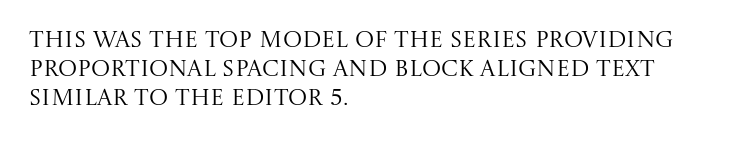
Q: Is the text bold? A: No.
Q: Is the text italic (slanted)? A: No, it is upright.
Q: Is the text underlined? A: No.
Q: How is the paragraph aligned? A: Left-aligned.
Q: Is the spacing between letters normal or unusually wide? A: Normal.
Q: Is the spacing between lines tight, normal or loose? A: Normal.
